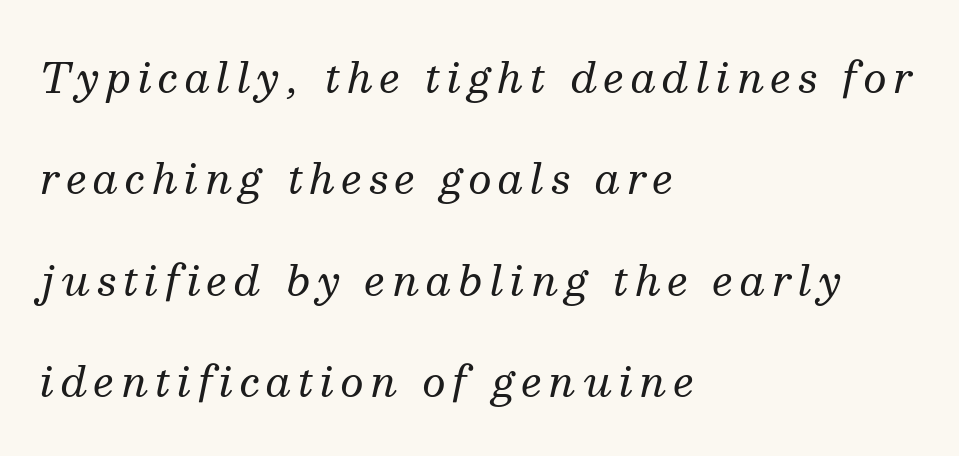
The image shows 41 px regular-weight serif type, italic (leaning right); set left-aligned, loose line spacing (2.47x), not underlined; medium stroke contrast and a medium x-height.
